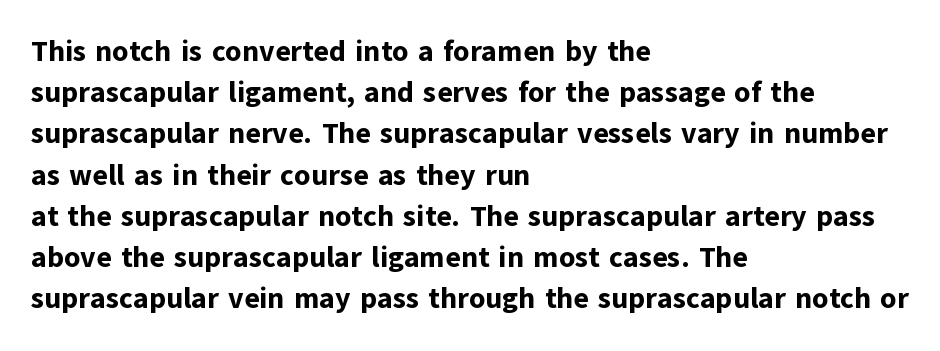
The image shows 29 px bold sans-serif type, upright; set left-aligned, normal line spacing (1.42x), normal letter spacing, not underlined; low stroke contrast and a medium x-height.
